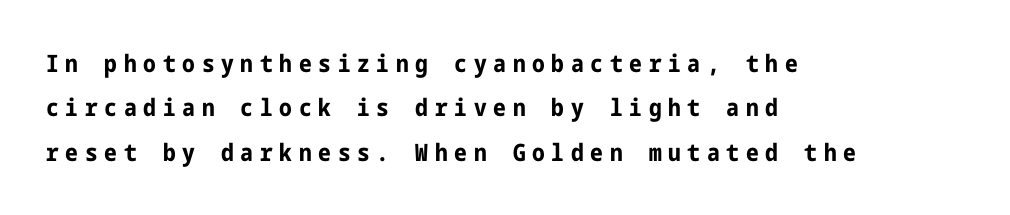
{"italic": "no", "bold": "yes", "underline": "no", "align": "left", "line_spacing_ratio": 1.85, "letter_spacing": "wide", "letter_spacing_em": 0.28, "glyph_px": 24}
